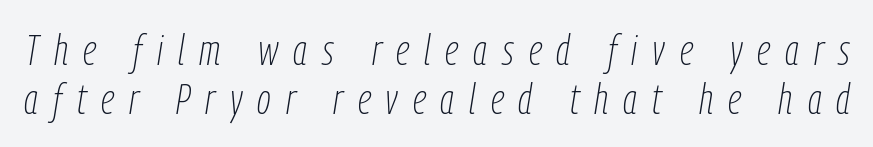
Q: Is the text bold? A: No.
Q: Is the text italic (slanted)? A: Yes, it leans right by about 9 degrees.
Q: Is the text underlined? A: No.
Q: Is the spacing between letters normal or unusually wide? A: Unusually wide.
Q: Is the spacing between lines tight, normal or loose? A: Tight.
Q: Width (condensed, normal, or wide)? A: Condensed.
Q: Stroke contrast? A: Low.
Q: x-height? A: Medium.
Q: Monospaced? A: No.
